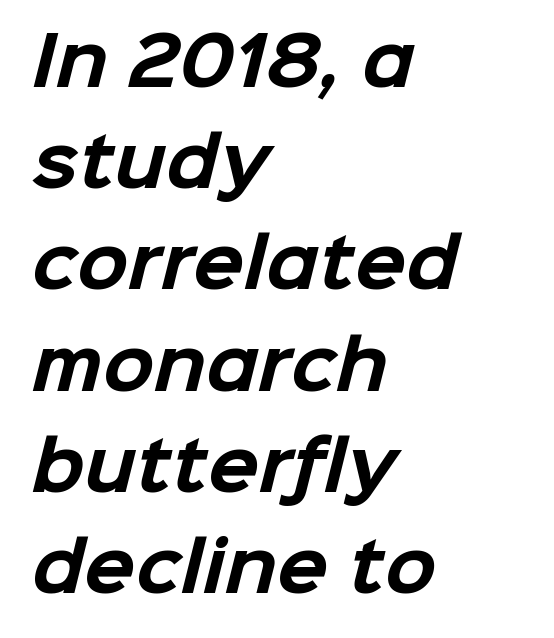
Q: Is the text bold? A: Yes.
Q: Is the typeface a serif or a sans-serif typeface? A: Sans-serif.
Q: Is the text underlined? A: No.
Q: How is the paragraph aligned? A: Left-aligned.
Q: Is the spacing between letters normal or unusually wide? A: Normal.
Q: Is the spacing between lines tight, normal or loose? A: Normal.
Q: Width (condensed, normal, or wide)? A: Normal.
Q: Stroke contrast? A: Low.
Q: x-height? A: Medium.
Q: Monospaced? A: No.
